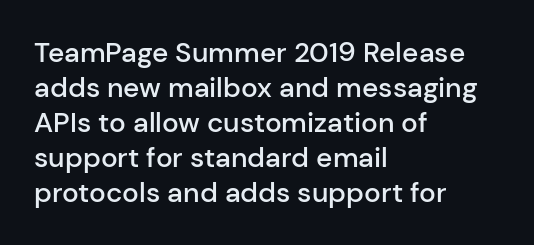
{"serif": "no", "italic": "no", "bold": "semi", "weight": "semibold", "width": "normal", "stroke_contrast": "low", "x_height": "medium", "monospaced": "no", "underline": "no", "align": "left", "line_spacing": "normal", "line_spacing_ratio": 1.25, "letter_spacing": "normal", "letter_spacing_em": 0.0, "glyph_px": 28}
